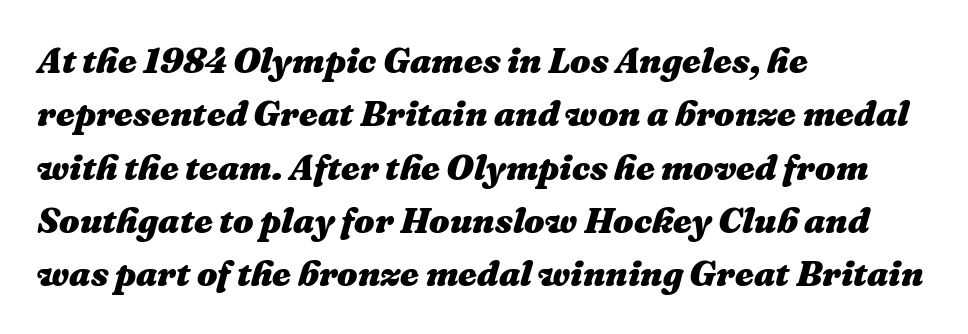
The image shows 36 px heavy type, italic (leaning right); set left-aligned, normal line spacing (1.48x), normal letter spacing, not underlined; medium stroke contrast and a medium x-height.
